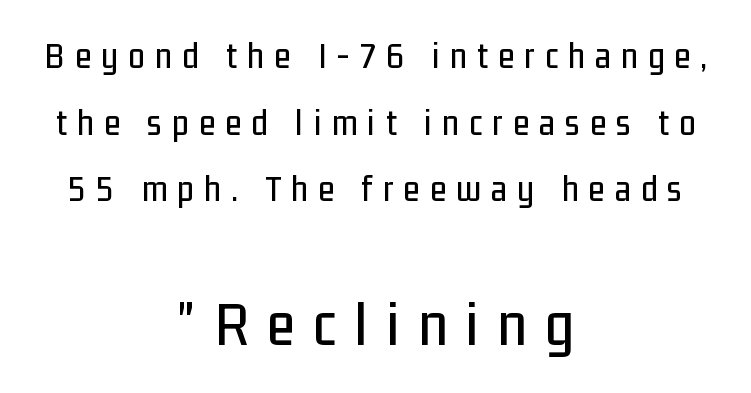
Proportional: the letters do not fall into vertical columns. The font family rendered here belongs to the sans-serif group. A typesetter would call this heavily tracked-out type. If you folded the block vertically in half, each line would mirror itself in length.
